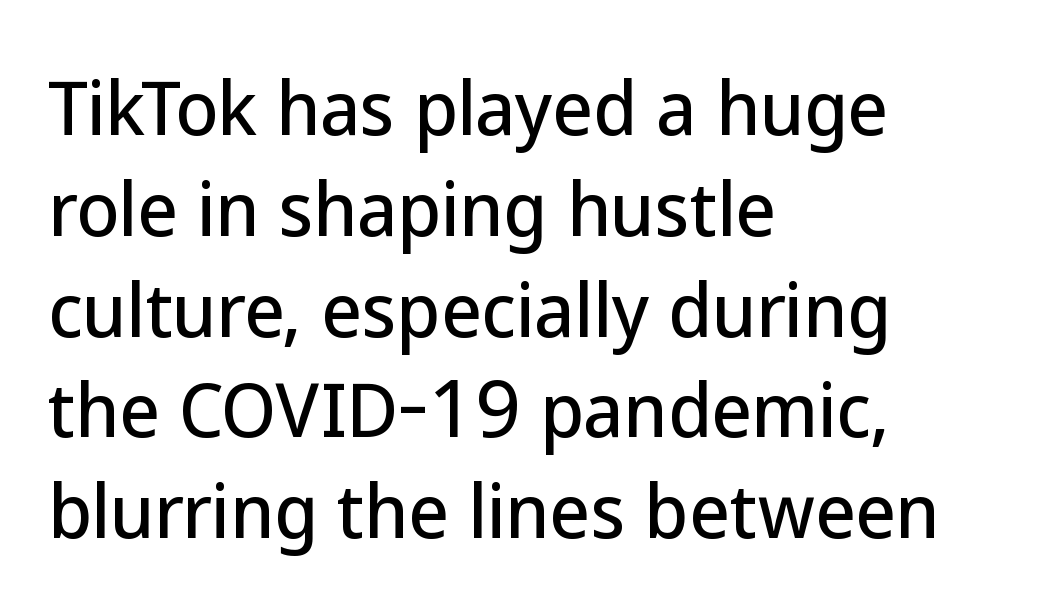
The image shows 70 px sans-serif type, upright; set left-aligned, normal line spacing (1.44x), normal letter spacing, not underlined; low stroke contrast and a medium x-height.
